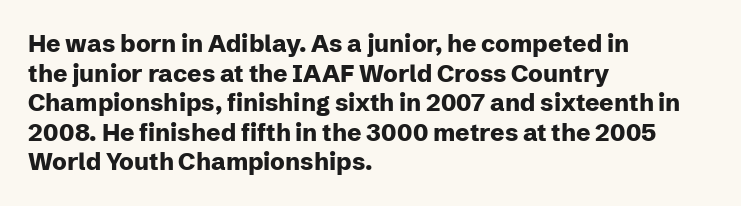
The image shows 24 px bold type, upright; set left-aligned, line spacing 1.23x, normal letter spacing, not underlined.
